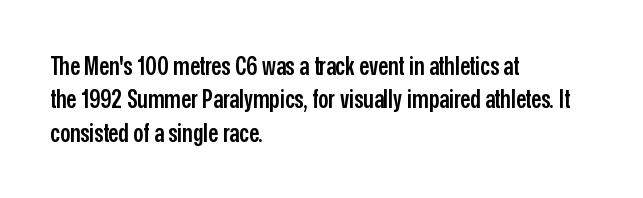
The image shows 25 px text type, upright; set left-aligned, normal line spacing (1.34x), normal letter spacing, not underlined.
